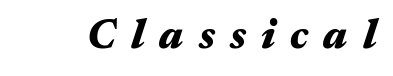
{"italic": "yes", "lean": "right", "slant_degrees": 17, "bold": "yes", "weight": "heavy", "width": "wide", "stroke_contrast": "medium", "x_height": "medium", "monospaced": "no", "underline": "no", "letter_spacing": "wide", "letter_spacing_em": 0.37, "glyph_px": 41}
